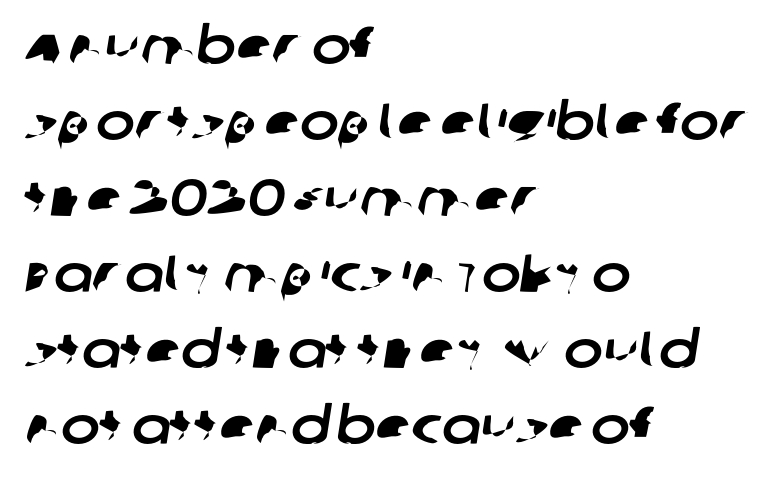
Q: Is the typeface a serif or a sans-serif typeface? A: Sans-serif.
Q: Is the text underlined? A: No.
Q: How is the paragraph aligned? A: Left-aligned.
Q: Is the spacing between letters normal or unusually wide? A: Normal.
Q: Is the spacing between lines tight, normal or loose? A: Normal.
Q: Width (condensed, normal, or wide)? A: Normal.
Q: Stroke contrast? A: Low.
Q: x-height? A: Large.
Q: Monospaced? A: No.
